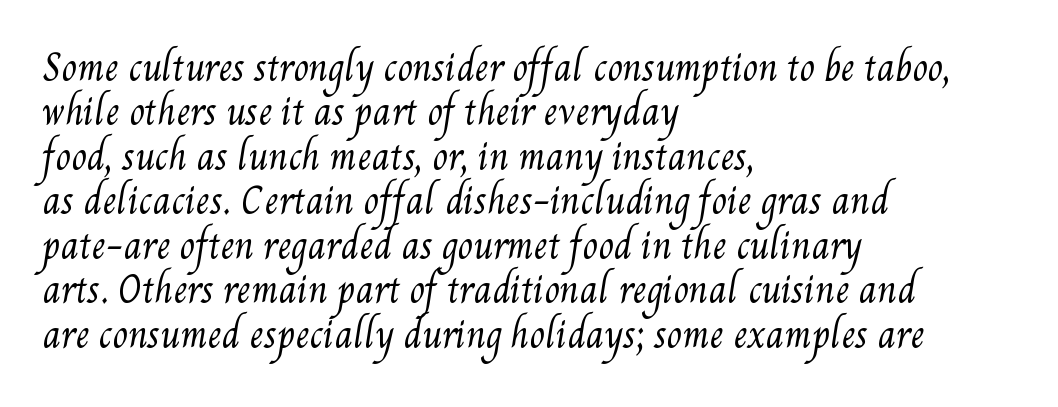
{"bold": "no", "weight": "regular", "width": "condensed", "stroke_contrast": "medium", "x_height": "small", "monospaced": "no", "underline": "no", "align": "left", "line_spacing": "normal", "line_spacing_ratio": 1.27, "letter_spacing": "normal", "letter_spacing_em": 0.0, "glyph_px": 35}
